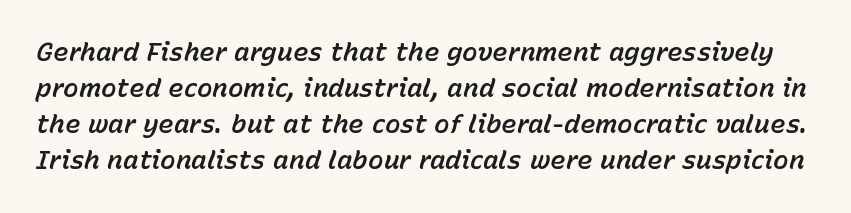
Emphasis-style slanted type is in use. The area under the type is left untouched. Students, observe: this is what conventionally led text looks like. No extra tracking has been applied to these lines.
